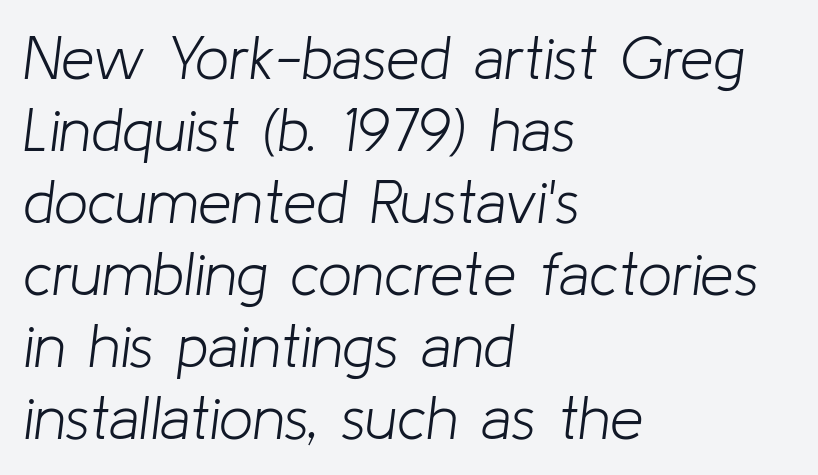
Does the lettering tilt? It does — this is italic. Each stroke keeps to a modest, everyday thickness or less. Left-aligned paragraph, ragged on the right. The face used here is proportionally spaced, like ordinary book or web type. Letters rest on an invisible, unmarked baseline. Is the letter spacing exaggerated? No — it looks like the ordinary default.
